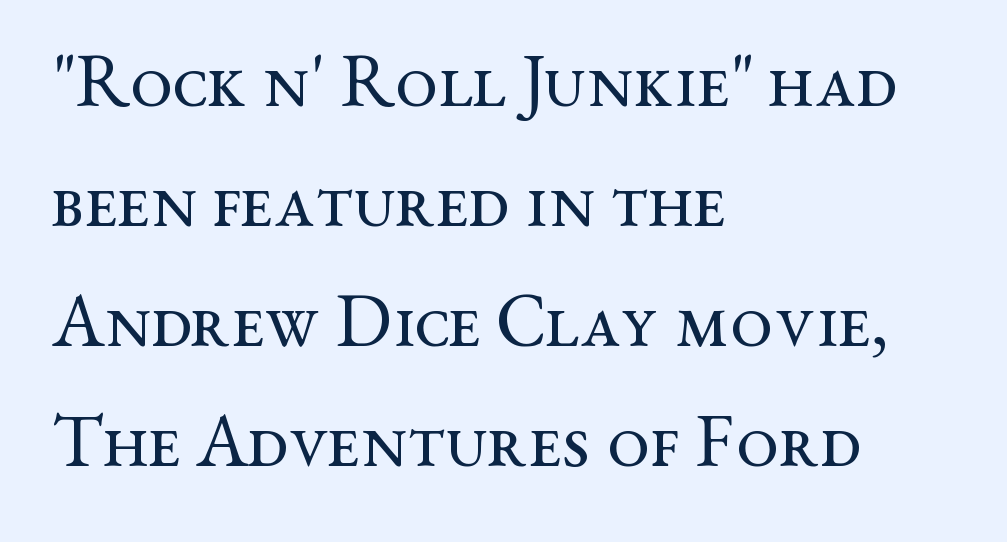
The image shows 76 px regular-weight, wide serif type, upright; set left-aligned, normal line spacing (1.58x), normal letter spacing, not underlined; medium stroke contrast and a medium x-height.
